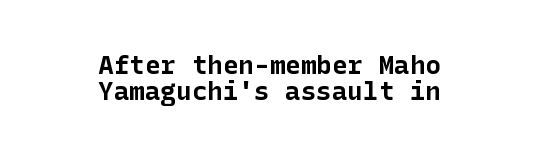
Typographic density is high because the face is bold. The space between consecutive lines is stingy. Posture: upright roman. Each line is balanced around a shared central axis. Between one letter and the next there's only the usual sliver of space.
